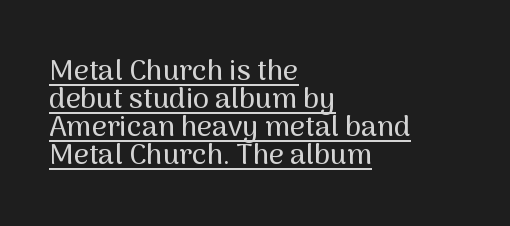
The image shows 29 px sans-serif type, upright; set left-aligned, tight line spacing (0.97x), normal letter spacing, underlined; medium stroke contrast and a medium x-height.
